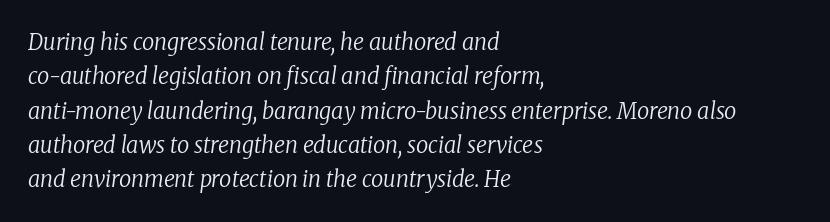
Quick note: underline off. If you measured baseline to baseline, you'd find a middling distance. The letters look calm and open, with moderate or lighter stems. The lettering tilts uniformly, giving the passage an italic look. Compared with a centered layout, this one pins lines to the left instead. Nothing unusual about the tracking: characters are spaced as the font intends.
